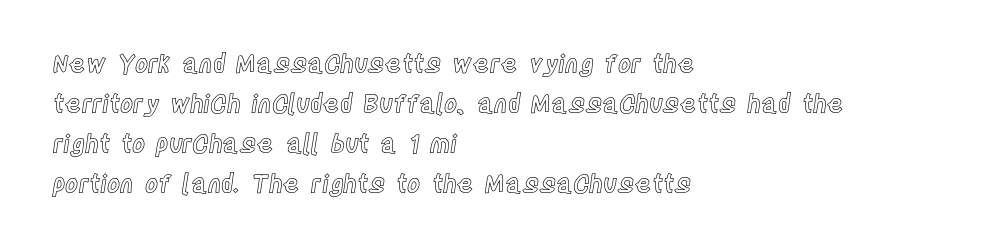
The lines are quadded left. Interline gaps are of average width in this sample. Each row of text sits above clean, open space. These lines keep a tight, regular rhythm from letter to letter.
